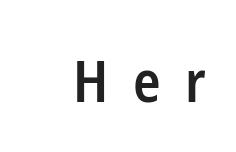
Q: Is the text bold? A: Semi-bold.
Q: Is the text italic (slanted)? A: No, it is upright.
Q: Is the typeface a serif or a sans-serif typeface? A: Sans-serif.
Q: Is the text underlined? A: No.
Q: Is the spacing between letters normal or unusually wide? A: Unusually wide.
Q: Width (condensed, normal, or wide)? A: Condensed.
Q: Stroke contrast? A: Low.
Q: x-height? A: Medium.
Q: Monospaced? A: No.
